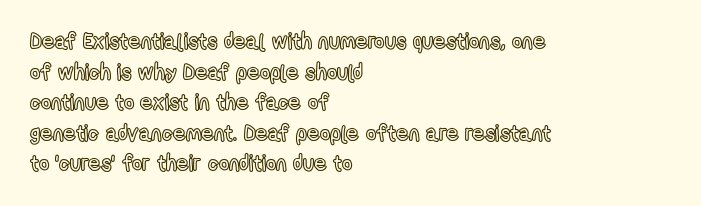
The image shows 22 px text type, upright; set left-aligned, normal line spacing (1.39x), normal letter spacing, not underlined.
